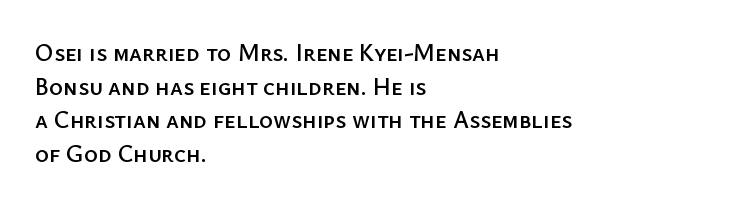
{"italic": "no", "underline": "no", "align": "left", "line_spacing": "normal", "line_spacing_ratio": 1.4, "letter_spacing": "normal", "letter_spacing_em": 0.0, "glyph_px": 24}
